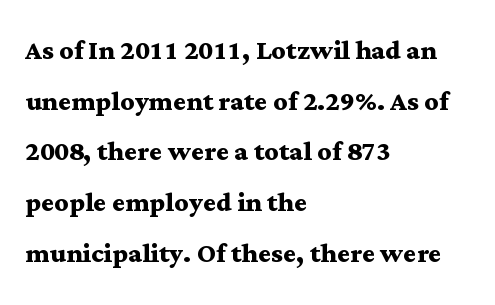
The letters are bold, with thick, heavy strokes. If you drew a ruler down the left edge, every line would touch it. Regular leading. The rendering uses natural spacing where letterforms have individual widths. The type is set solid horizontally, with unmodified tracking. You can tell it's not italic because the verticals are truly vertical.
